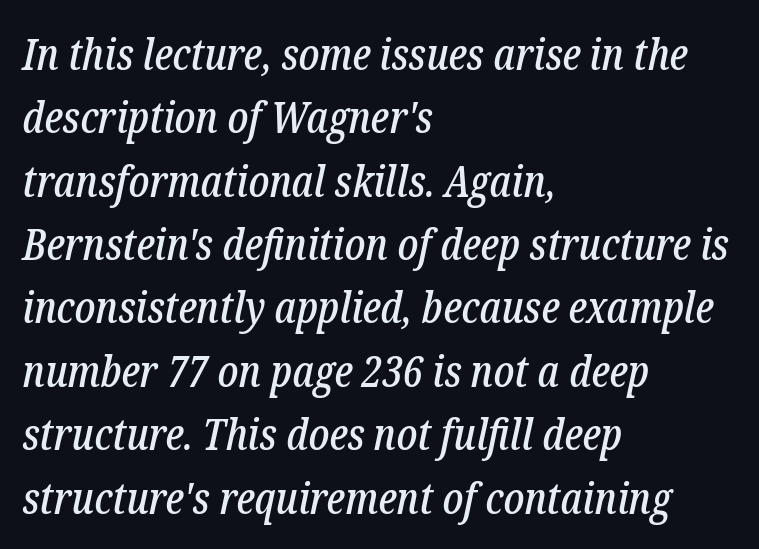
The image shows 44 px condensed serif type, italic (leaning right); set left-aligned, normal line spacing (1.44x), normal letter spacing, not underlined; low stroke contrast and a medium x-height.
